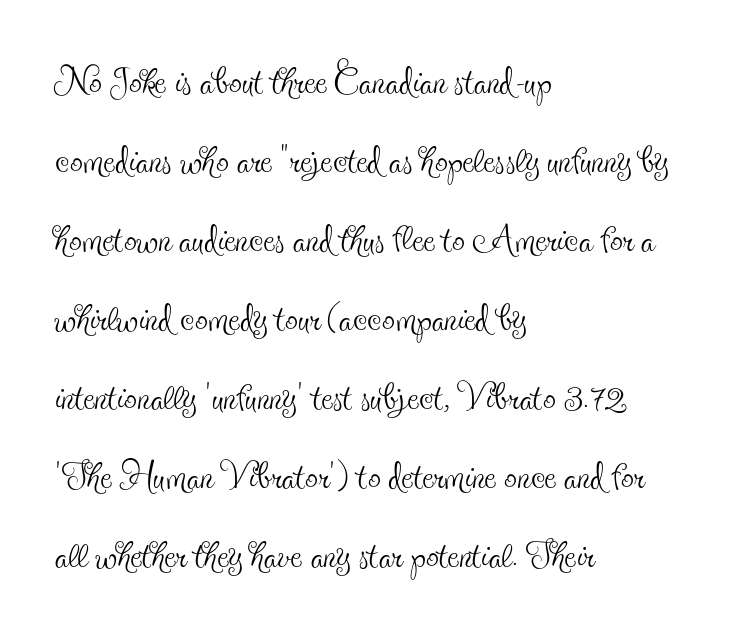
Q: Is the text bold? A: No.
Q: Is the typeface a serif or a sans-serif typeface? A: Serif.
Q: Is the text underlined? A: No.
Q: How is the paragraph aligned? A: Left-aligned.
Q: Is the spacing between letters normal or unusually wide? A: Normal.
Q: Is the spacing between lines tight, normal or loose? A: Normal.
Q: Width (condensed, normal, or wide)? A: Condensed.
Q: x-height? A: Small.
Q: Monospaced? A: No.
